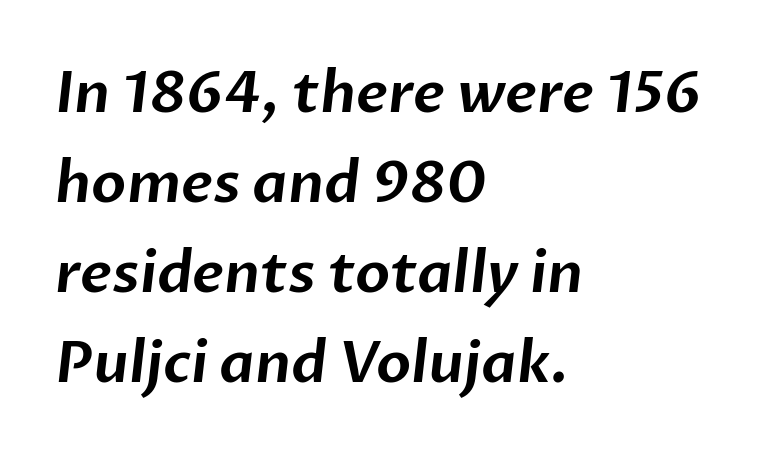
{"serif": "no", "width": "normal", "stroke_contrast": "low", "x_height": "medium", "monospaced": "no", "underline": "no", "align": "left", "line_spacing": "normal", "line_spacing_ratio": 1.58, "letter_spacing": "normal", "letter_spacing_em": 0.0, "glyph_px": 57}
